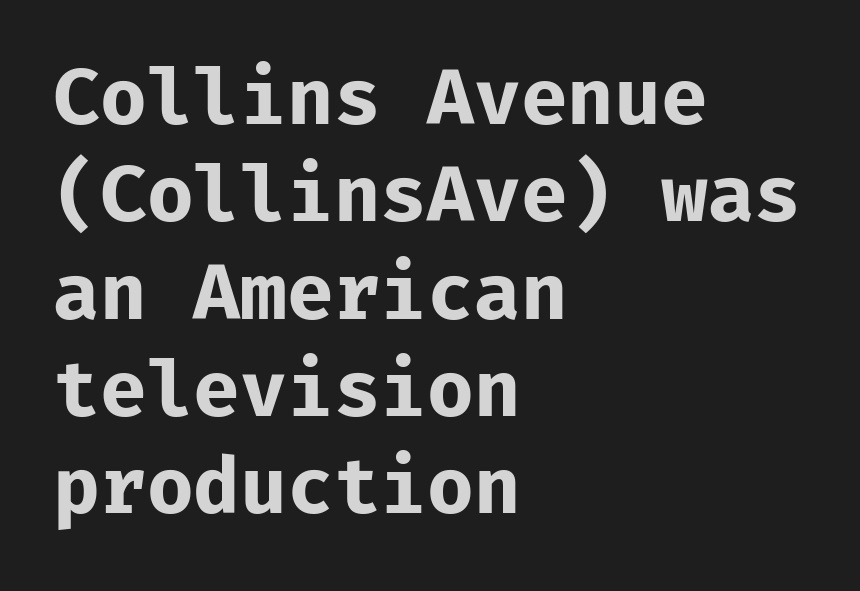
{"serif": "no", "italic": "no", "bold": "yes", "weight": "bold", "width": "normal", "stroke_contrast": "low", "x_height": "medium", "underline": "no", "align": "left", "line_spacing": "normal", "line_spacing_ratio": 1.28, "letter_spacing": "normal", "letter_spacing_em": 0.0, "glyph_px": 76}
